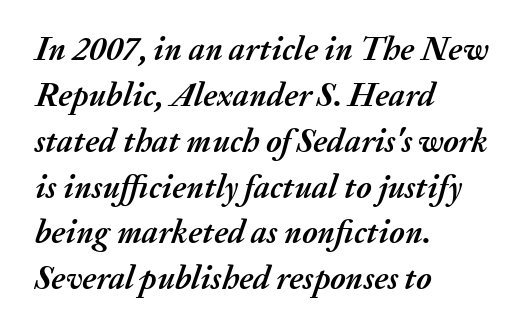
{"italic": "yes", "lean": "right", "slant_degrees": 20, "bold": "yes", "weight": "semibold", "width": "normal", "stroke_contrast": "medium", "x_height": "medium", "monospaced": "no", "underline": "no", "align": "left", "line_spacing": "normal", "line_spacing_ratio": 1.39, "letter_spacing": "normal", "letter_spacing_em": 0.0, "glyph_px": 33}
